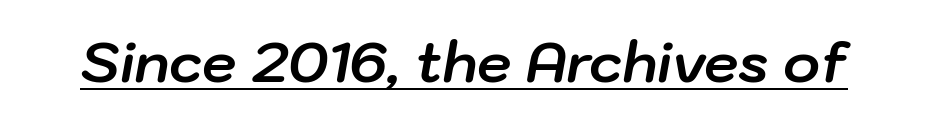
The image shows 55 px bold type, italic (leaning right); set normal letter spacing, underlined; low stroke contrast and a medium x-height.
